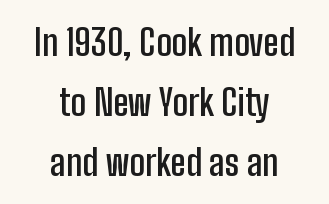
{"serif": "no", "italic": "no", "bold": "semi", "weight": "semibold", "width": "condensed", "stroke_contrast": "low", "x_height": "medium", "monospaced": "no", "underline": "no", "align": "center", "line_spacing": "normal", "line_spacing_ratio": 1.66, "letter_spacing": "normal", "letter_spacing_em": 0.0, "glyph_px": 36}
